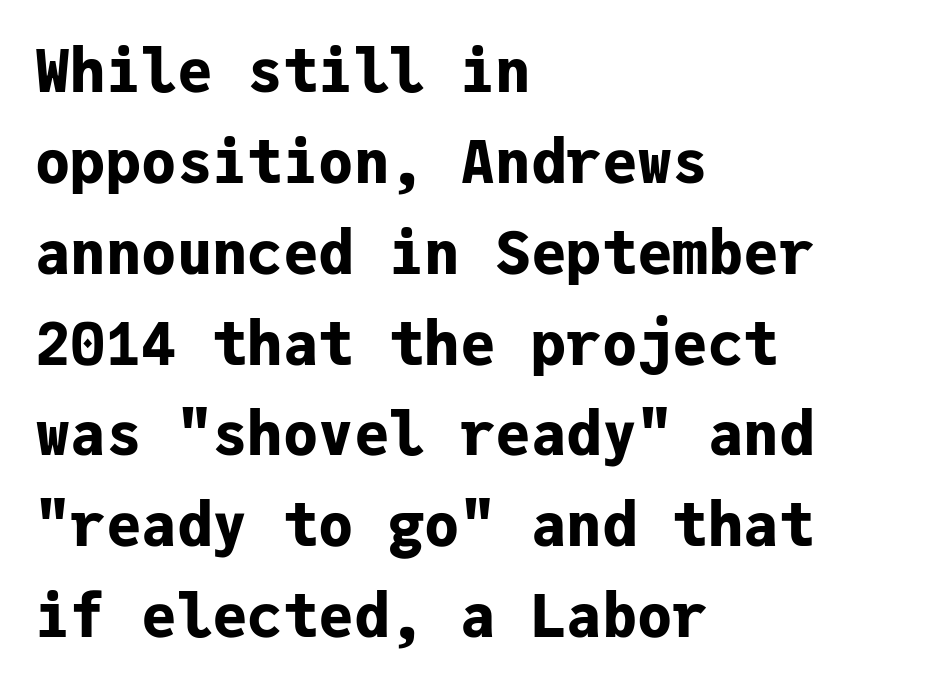
{"serif": "no", "italic": "no", "bold": "yes", "weight": "bold", "width": "normal", "stroke_contrast": "low", "x_height": "medium", "monospaced": "yes", "underline": "no", "align": "left", "line_spacing": "normal", "line_spacing_ratio": 1.54, "letter_spacing": "normal", "letter_spacing_em": 0.0, "glyph_px": 59}
